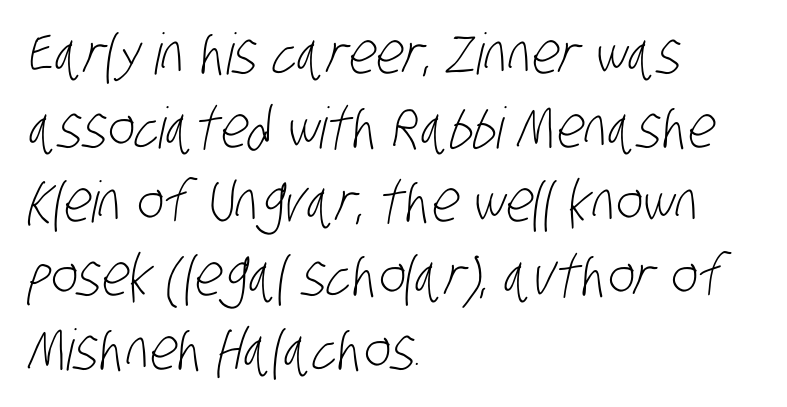
Q: Is the text bold? A: No.
Q: Is the typeface a serif or a sans-serif typeface? A: Sans-serif.
Q: Is the text underlined? A: No.
Q: How is the paragraph aligned? A: Left-aligned.
Q: Is the spacing between letters normal or unusually wide? A: Normal.
Q: Is the spacing between lines tight, normal or loose? A: Normal.
Q: Width (condensed, normal, or wide)? A: Condensed.
Q: Stroke contrast? A: Low.
Q: x-height? A: Large.
Q: Monospaced? A: No.
